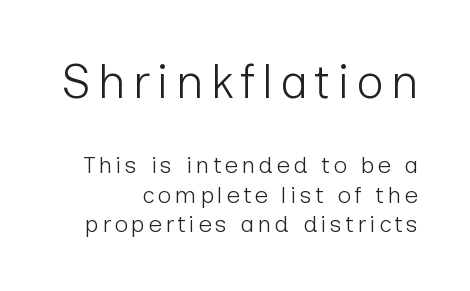
The text was rendered using a sans face with plain stroke endings. The words here are not underlined. Horizontal alignment here is rightward, an uncommon choice for prose. The face used here is proportionally spaced, like ordinary book or web type.
